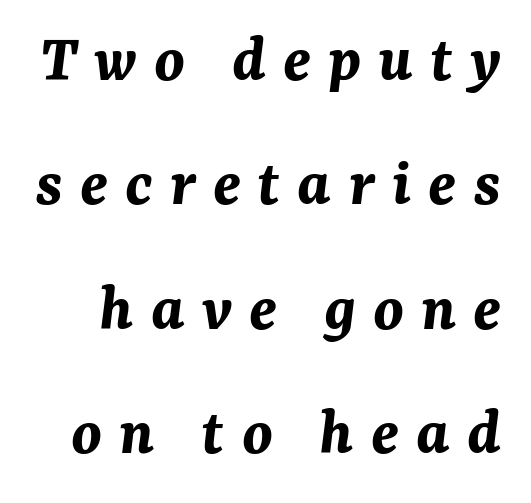
The image shows 68 px bold type, italic (leaning right); set line spacing 1.83x, unusually wide letter spacing (+0.25 em), not underlined; medium stroke contrast and a medium x-height.
